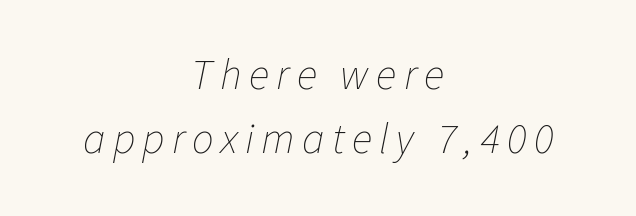
The specimen reads as italic at a glance. Stroke mass is kept to a normal reading level or below. Varying glyph widths throughout — classic text-font behaviour. One-word summary of the alignment: center. Words float on clear page, feet unadorned.
